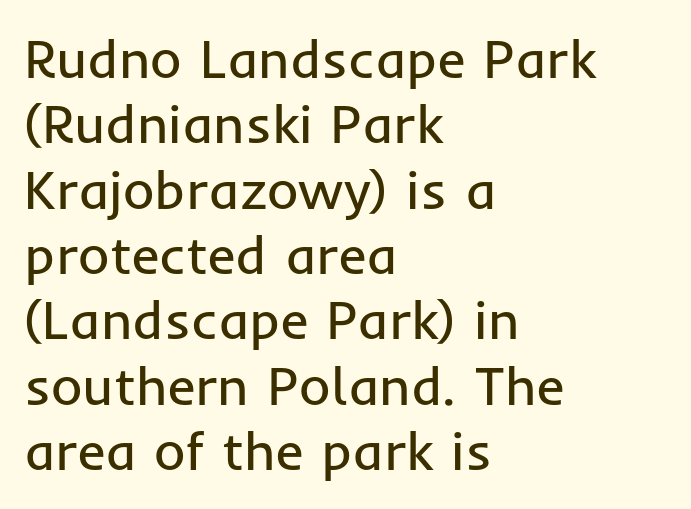
Proportional: the letters do not fall into vertical columns. Line beginnings align vertically; line endings do not. Tracking here is standard; glyphs follow each other at the usual distance. Italic? Not at all — the glyphs are vertical. Compared with a typical body face, this is equally light or lighter still.
